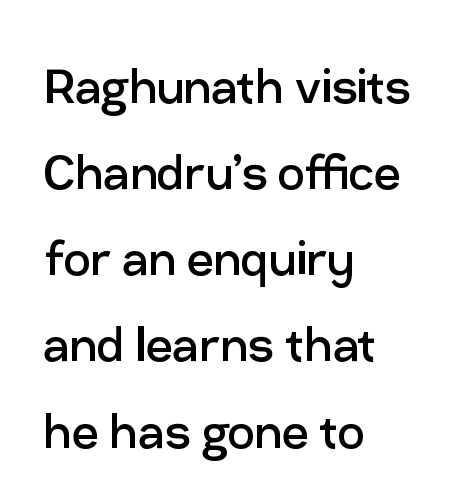
The image shows 59 px regular-weight sans-serif type, upright; set left-aligned, normal line spacing (1.46x), normal letter spacing, not underlined; low stroke contrast and a medium x-height.
